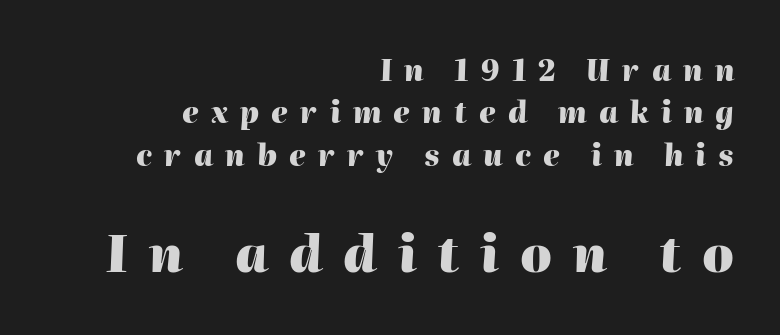
Q: Is the text bold? A: Yes.
Q: Is the text italic (slanted)? A: Yes, it leans right by about 2 degrees.
Q: Is the text underlined? A: No.
Q: How is the paragraph aligned? A: Right-aligned.
Q: Is the spacing between letters normal or unusually wide? A: Unusually wide.
Q: Is the spacing between lines tight, normal or loose? A: Normal.
Q: Which block of text is set in a larger size, the first (top) or the second (bottom)? A: The second (bottom) one.
Q: Width (condensed, normal, or wide)? A: Normal.
Q: Stroke contrast? A: High.
Q: x-height? A: Medium.
Q: Monospaced? A: No.
